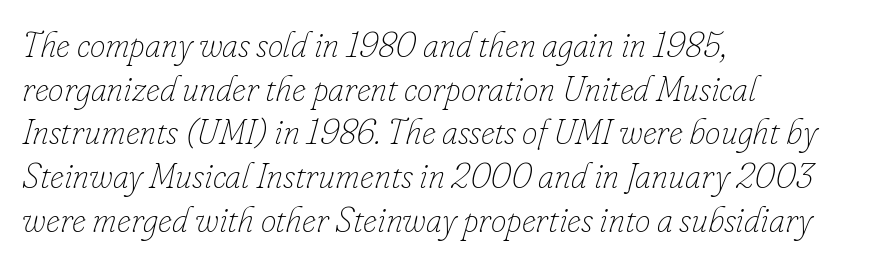
{"italic": "yes", "lean": "right", "slant_degrees": 16, "bold": "no", "weight": "thin", "width": "normal", "stroke_contrast": "low", "x_height": "small", "monospaced": "no", "underline": "no", "align": "left", "line_spacing": "normal", "line_spacing_ratio": 1.25, "letter_spacing": "normal", "letter_spacing_em": 0.0, "glyph_px": 35}
